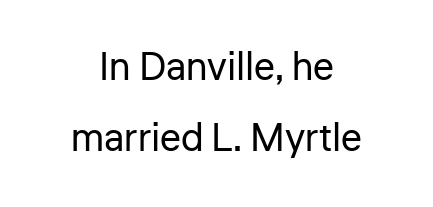
Q: Is the text bold? A: No.
Q: Is the text italic (slanted)? A: No, it is upright.
Q: Is the typeface a serif or a sans-serif typeface? A: Sans-serif.
Q: Is the text underlined? A: No.
Q: How is the paragraph aligned? A: Centered.
Q: Is the spacing between letters normal or unusually wide? A: Normal.
Q: Width (condensed, normal, or wide)? A: Normal.
Q: Stroke contrast? A: Low.
Q: x-height? A: Medium.
Q: Monospaced? A: No.
